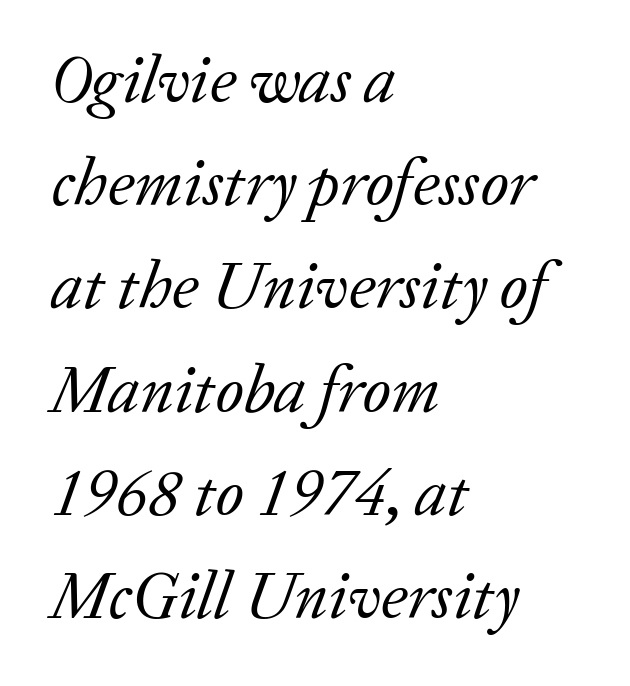
The image shows 67 px regular-weight serif type, italic (leaning right); set left-aligned, normal line spacing (1.54x), normal letter spacing, not underlined; low stroke contrast and a medium x-height.
